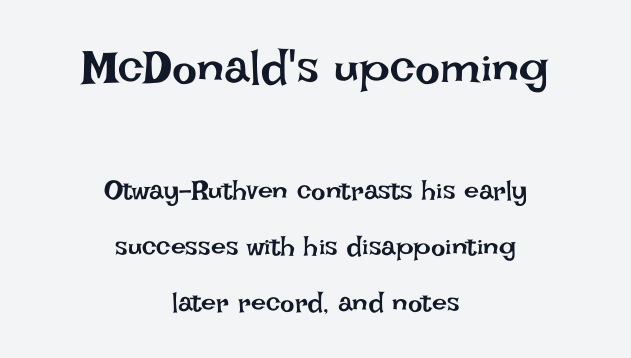
The foot of each line stays bare and open. The rendering keeps characters at their native spacing. Heft: none added — not bold. Students, observe: this is what heavily led, spacious text looks like.
